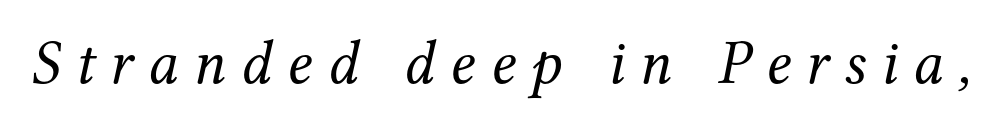
{"serif": "yes", "italic": "yes", "lean": "right", "slant_degrees": 12, "bold": "no", "weight": "regular", "width": "normal", "stroke_contrast": "medium", "x_height": "medium", "monospaced": "no", "underline": "no", "letter_spacing": "wide", "letter_spacing_em": 0.24, "glyph_px": 63}
